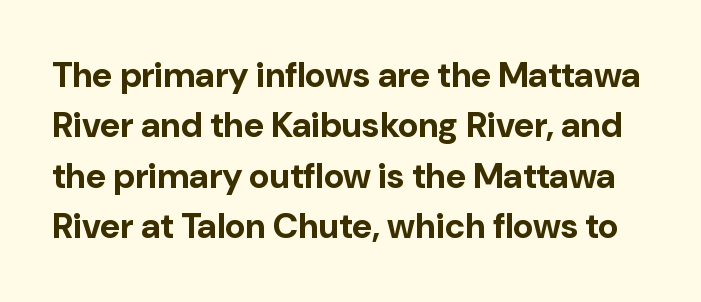
{"serif": "no", "italic": "no", "bold": "yes", "weight": "bold", "width": "normal", "stroke_contrast": "low", "x_height": "medium", "monospaced": "no", "underline": "no", "line_spacing": "normal", "line_spacing_ratio": 1.44, "letter_spacing": "normal", "letter_spacing_em": 0.0, "glyph_px": 35}
